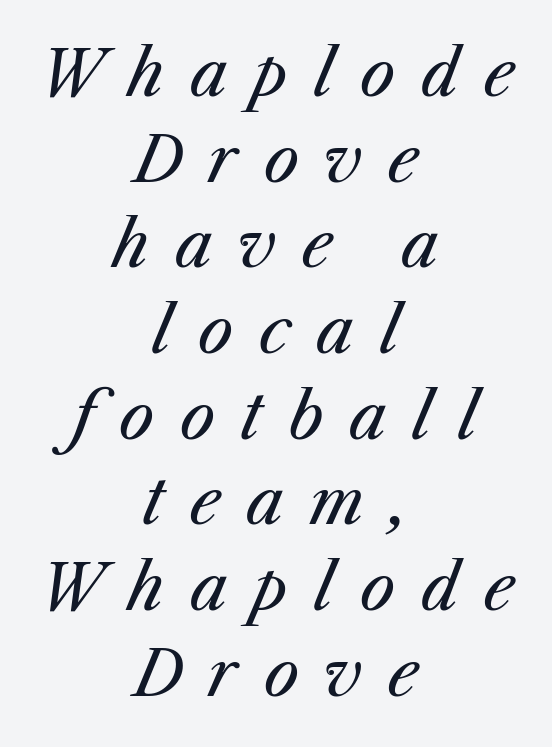
Each new line begins a customary step beneath the previous one. Observe the wide spacing: letters keep a clear distance from each other. Looks like regular typesetting: each glyph gets only the width it needs. Every character sits at an angle, as italics do.
